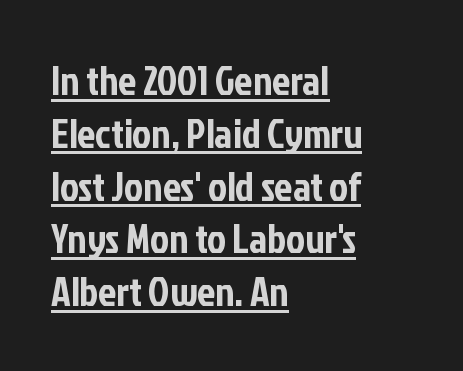
{"serif": "no", "italic": "no", "width": "condensed", "stroke_contrast": "low", "x_height": "medium", "monospaced": "no", "underline": "yes", "align": "left", "line_spacing": "normal", "line_spacing_ratio": 1.32, "letter_spacing": "normal", "letter_spacing_em": 0.0, "glyph_px": 40}
